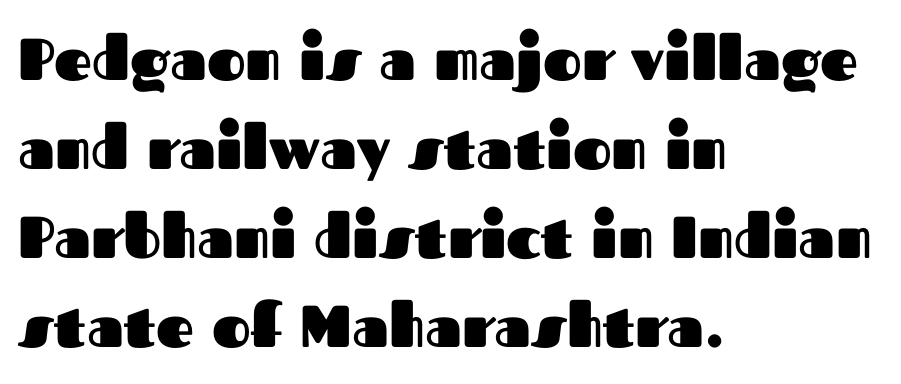
{"serif": "no", "italic": "no", "bold": "yes", "weight": "heavy", "width": "normal", "stroke_contrast": "medium", "x_height": "medium", "monospaced": "no", "underline": "no", "align": "left", "line_spacing": "normal", "line_spacing_ratio": 1.51, "letter_spacing": "normal", "letter_spacing_em": 0.0, "glyph_px": 59}
